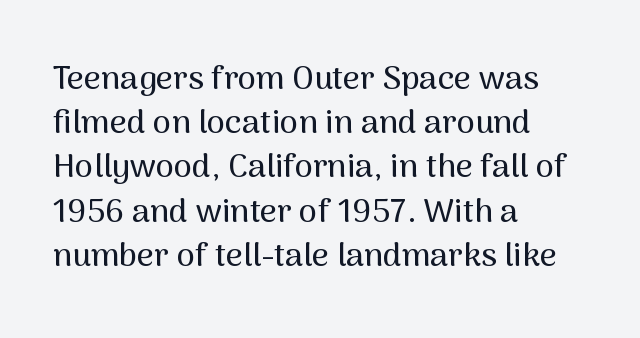
The image shows 33 px sans-serif type, upright; set left-aligned, normal line spacing (1.34x), normal letter spacing, not underlined; medium stroke contrast and a medium x-height.
